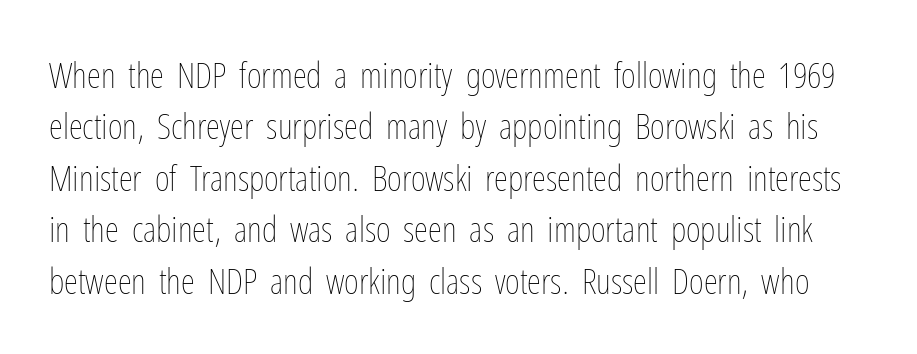
{"italic": "no", "bold": "no", "weight": "thin", "width": "condensed", "stroke_contrast": "low", "x_height": "medium", "monospaced": "no", "underline": "no", "line_spacing": "normal", "line_spacing_ratio": 1.43, "letter_spacing": "normal", "letter_spacing_em": 0.0, "glyph_px": 36}
